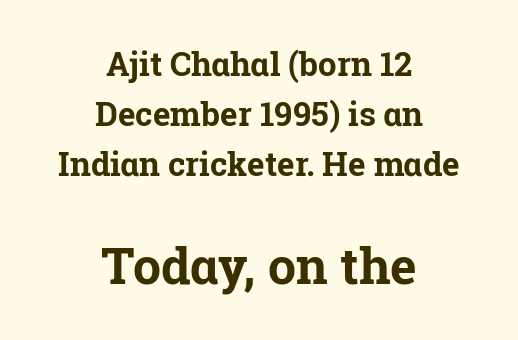
Q: Is the text bold? A: Yes.
Q: Is the text italic (slanted)? A: No, it is upright.
Q: Is the typeface a serif or a sans-serif typeface? A: Serif.
Q: Is the text underlined? A: No.
Q: How is the paragraph aligned? A: Centered.
Q: Is the spacing between letters normal or unusually wide? A: Normal.
Q: Is the spacing between lines tight, normal or loose? A: Normal.
Q: Which block of text is set in a larger size, the first (top) or the second (bottom)? A: The second (bottom) one.
Q: Width (condensed, normal, or wide)? A: Normal.
Q: Stroke contrast? A: Low.
Q: x-height? A: Medium.
Q: Monospaced? A: No.
